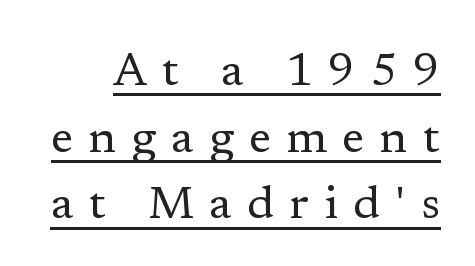
The image shows 46 px regular-weight serif type, upright; set normal line spacing (1.45x), unusually wide letter spacing (+0.34 em), underlined; low stroke contrast and a medium x-height.
